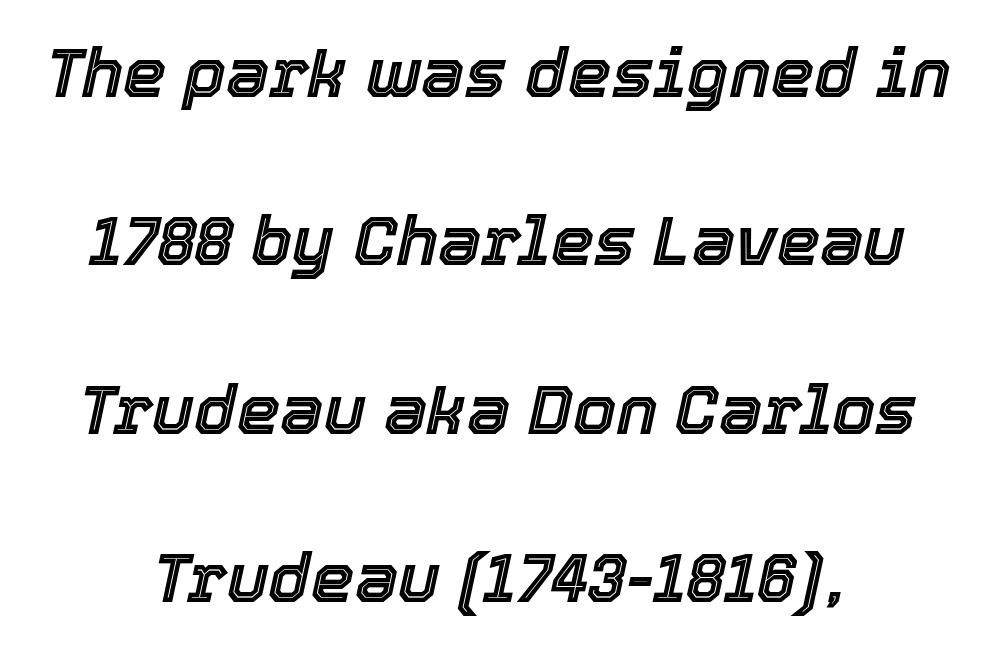
The image shows 69 px text type, italic (leaning right); set centered, loose line spacing (2.44x), normal letter spacing, not underlined; a medium x-height.
